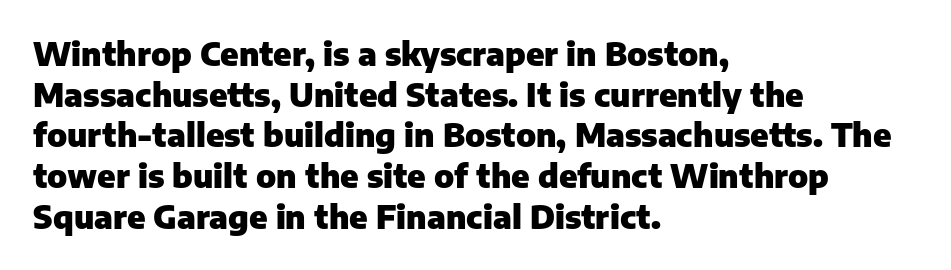
Q: Is the text bold? A: Yes.
Q: Is the text italic (slanted)? A: No, it is upright.
Q: Is the typeface a serif or a sans-serif typeface? A: Sans-serif.
Q: Is the text underlined? A: No.
Q: How is the paragraph aligned? A: Left-aligned.
Q: Is the spacing between letters normal or unusually wide? A: Normal.
Q: Is the spacing between lines tight, normal or loose? A: Normal.
Q: Width (condensed, normal, or wide)? A: Normal.
Q: Stroke contrast? A: Low.
Q: x-height? A: Medium.
Q: Monospaced? A: No.
